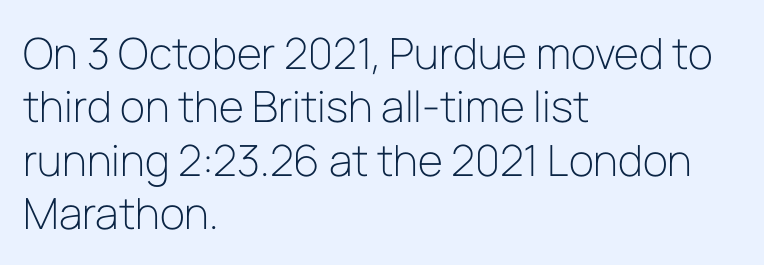
{"serif": "no", "italic": "no", "bold": "no", "weight": "light", "width": "normal", "stroke_contrast": "low", "x_height": "medium", "monospaced": "no", "underline": "no", "align": "left", "line_spacing_ratio": 1.24, "letter_spacing": "normal", "letter_spacing_em": 0.0, "glyph_px": 43}
